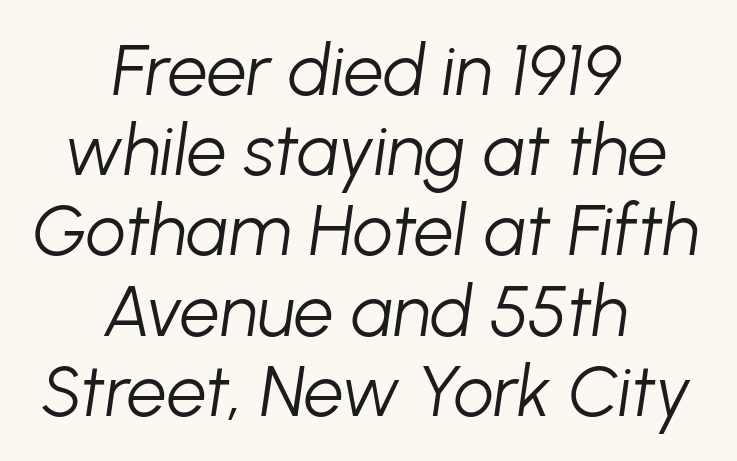
Q: Is the text bold? A: No.
Q: Is the text italic (slanted)? A: Yes, it leans right by about 8 degrees.
Q: Is the text underlined? A: No.
Q: How is the paragraph aligned? A: Centered.
Q: Is the spacing between letters normal or unusually wide? A: Normal.
Q: Is the spacing between lines tight, normal or loose? A: Tight.
Q: Width (condensed, normal, or wide)? A: Normal.
Q: Stroke contrast? A: Low.
Q: x-height? A: Medium.
Q: Monospaced? A: No.
